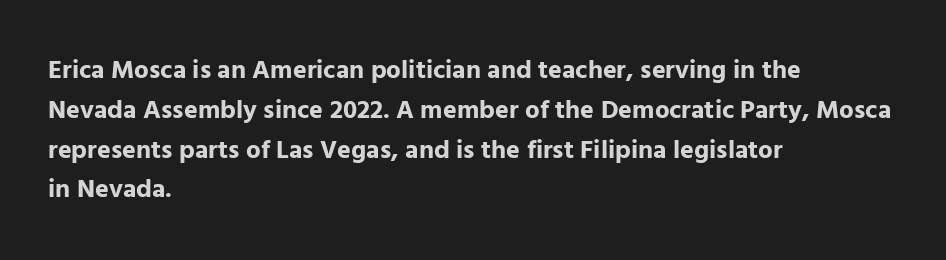
Q: Is the text bold? A: Yes.
Q: Is the text italic (slanted)? A: No, it is upright.
Q: Is the text underlined? A: No.
Q: How is the paragraph aligned? A: Left-aligned.
Q: Is the spacing between letters normal or unusually wide? A: Normal.
Q: Is the spacing between lines tight, normal or loose? A: Normal.
